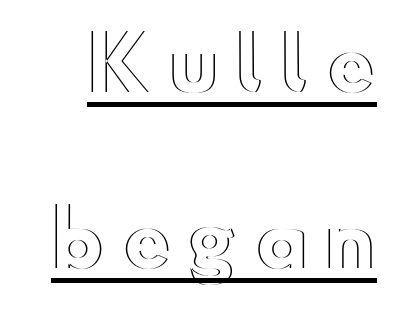
The image shows 74 px wide type, upright; set loose line spacing (2.38x), unusually wide letter spacing (+0.21 em), underlined; a small x-height.
